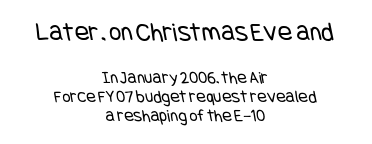
Q: Is the text bold? A: No.
Q: Is the text underlined? A: No.
Q: How is the paragraph aligned? A: Centered.
Q: Is the spacing between letters normal or unusually wide? A: Normal.
Q: Is the spacing between lines tight, normal or loose? A: Tight.
Q: Which block of text is set in a larger size, the first (top) or the second (bottom)? A: The first (top) one.
